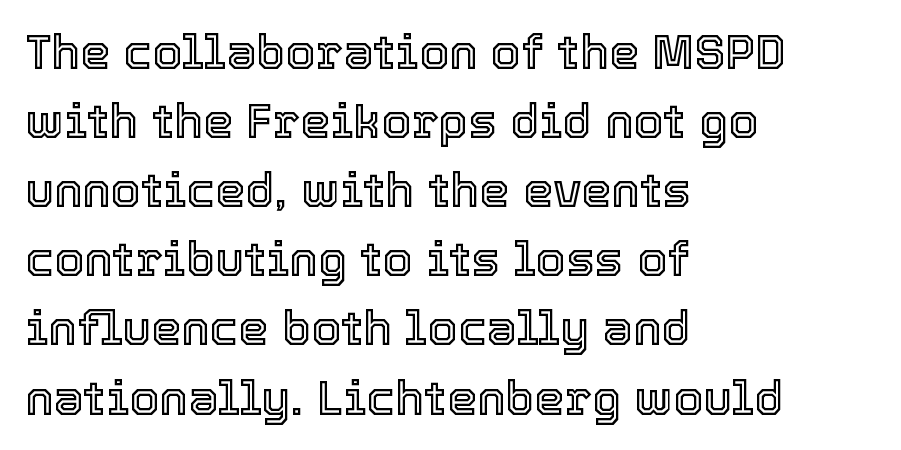
The designer left line spacing at the default. The type is set solid horizontally, with unmodified tracking. The face used here is proportionally spaced, like ordinary book or web type. Any mark beneath the type? The region is blank.
